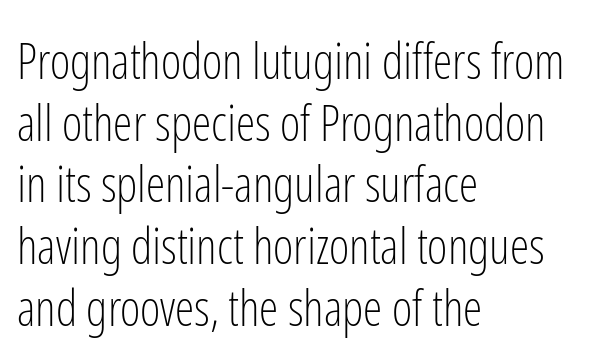
{"serif": "no", "italic": "no", "bold": "no", "weight": "light", "width": "condensed", "stroke_contrast": "low", "x_height": "medium", "monospaced": "no", "underline": "no", "align": "left", "line_spacing": "normal", "line_spacing_ratio": 1.26, "letter_spacing": "normal", "letter_spacing_em": 0.0, "glyph_px": 49}
